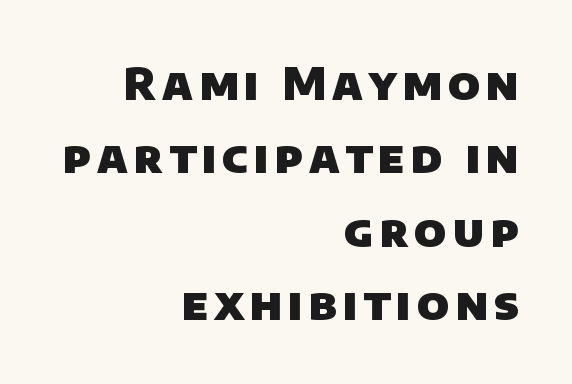
Vertically, the passage feels balanced, rows spaced as you'd expect. Underline: absent. The glyphs in this specimen are sans serif. The setting favours the right margin, as signatures and pull-quotes sometimes do. Pretty heavy lettering here — definitely bold.
